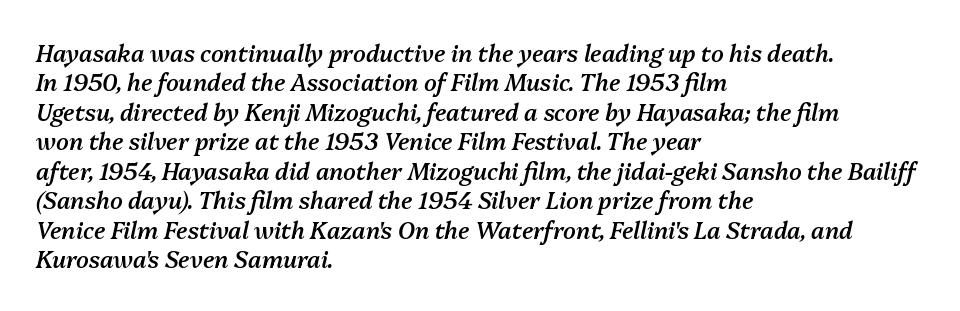
Casual observation: everything's shoved over to the left. Slant detected: the letters are inclined. Does the weight exceed regular? Yes, but only to semibold. Words float on clear page, feet unadorned. Normally led — the rows are evenly, conventionally spaced.
